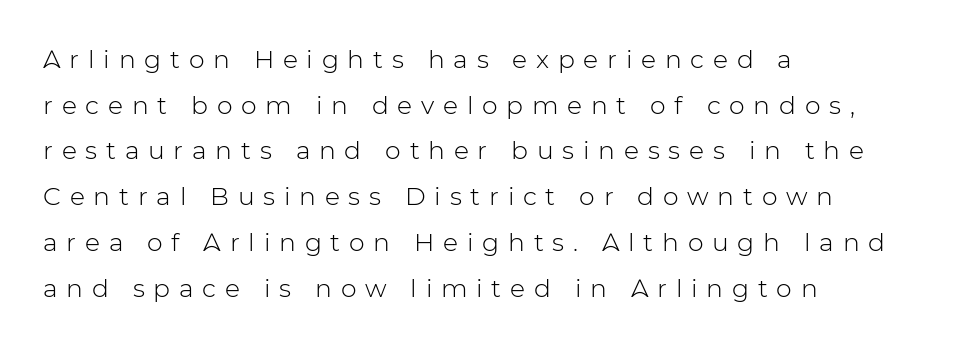
The image shows 25 px text type, upright; set left-aligned, line spacing 1.83x, unusually wide letter spacing (+0.35 em), not underlined.
